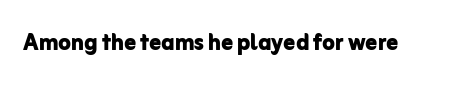
The image shows 29 px bold sans-serif type, upright; set normal letter spacing, not underlined; low stroke contrast and a medium x-height.
